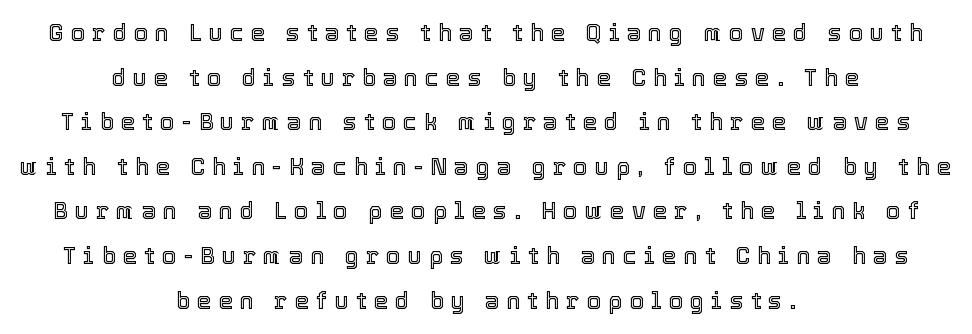
{"italic": "no", "underline": "no", "align": "center", "line_spacing": "loose", "line_spacing_ratio": 1.94, "letter_spacing": "wide", "letter_spacing_em": 0.31, "glyph_px": 23}
